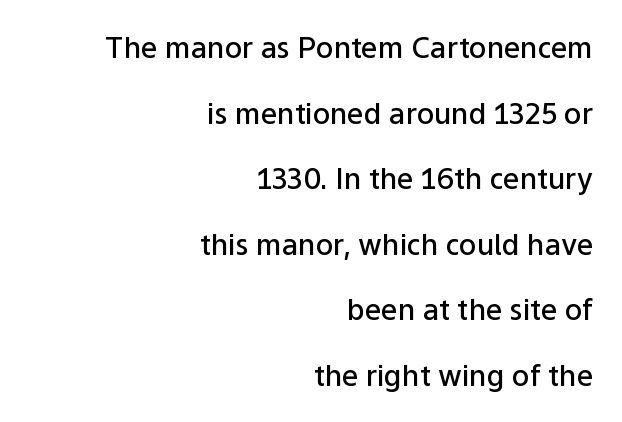
Q: Is the text bold? A: Semi-bold.
Q: Is the text italic (slanted)? A: No, it is upright.
Q: Is the typeface a serif or a sans-serif typeface? A: Sans-serif.
Q: Is the text underlined? A: No.
Q: How is the paragraph aligned? A: Right-aligned.
Q: Is the spacing between letters normal or unusually wide? A: Normal.
Q: Is the spacing between lines tight, normal or loose? A: Loose.
Q: Width (condensed, normal, or wide)? A: Normal.
Q: Stroke contrast? A: Low.
Q: x-height? A: Medium.
Q: Monospaced? A: No.
